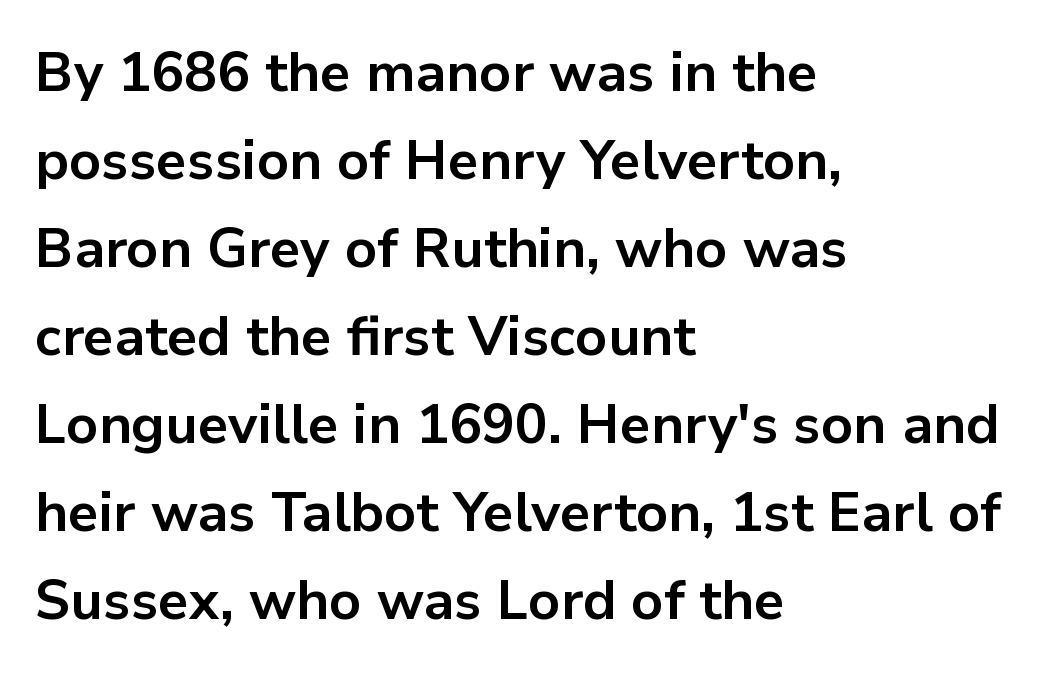
Default kerning and tracking; the words read as compact shapes. Each new line begins a customary step beneath the previous one. Heavy-handed strokes throughout: this text is bold. When letters stand straight like this, we call the style roman or upright. The designer went with a sans here, leaving each stem footless.
